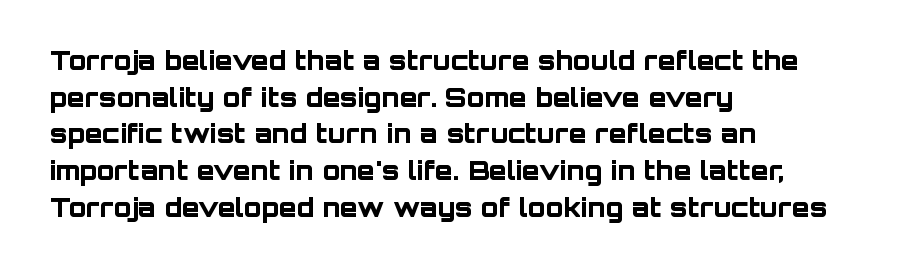
Caption: multi-line text, flush left, ragged right. Look at the tracking — it's just the regular setting, nothing added. Upright lettering throughout. The passage shown is emphatically bold. The passage shown is not underscored anywhere.
